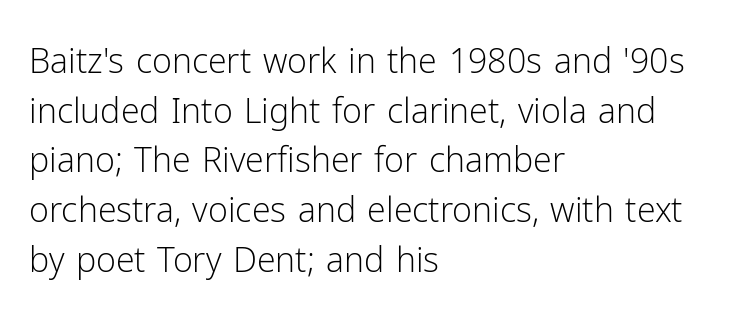
{"serif": "no", "italic": "no", "bold": "no", "weight": "light", "width": "normal", "stroke_contrast": "low", "x_height": "medium", "monospaced": "no", "underline": "no", "align": "left", "line_spacing": "normal", "line_spacing_ratio": 1.46, "letter_spacing": "normal", "letter_spacing_em": 0.0, "glyph_px": 34}
